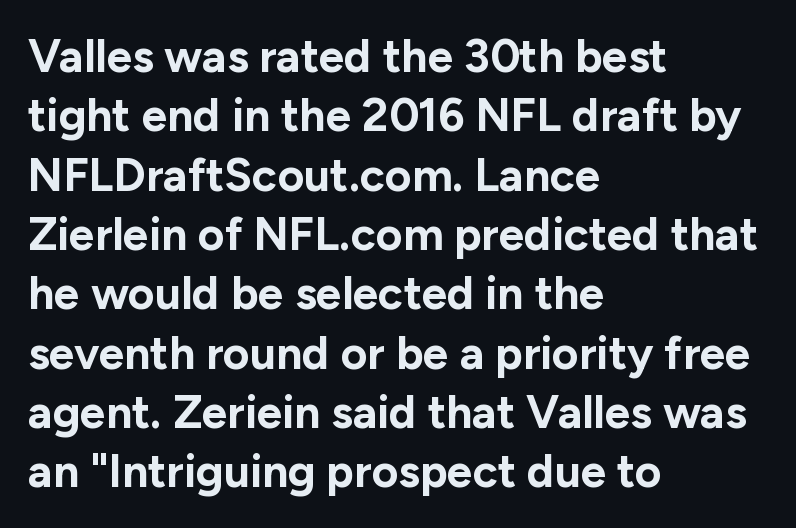
{"serif": "no", "italic": "no", "bold": "yes", "weight": "bold", "width": "normal", "stroke_contrast": "low", "x_height": "medium", "monospaced": "no", "underline": "no", "align": "left", "line_spacing": "normal", "line_spacing_ratio": 1.29, "letter_spacing": "normal", "letter_spacing_em": 0.0, "glyph_px": 46}
